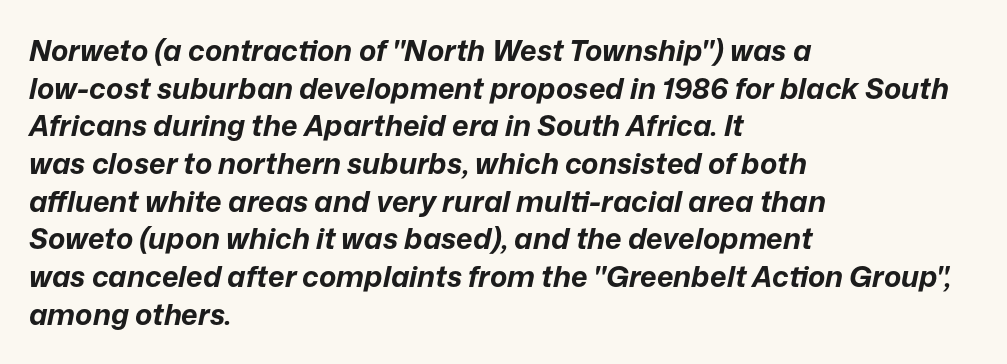
The image shows 29 px bold type, italic (leaning right); set left-aligned, normal line spacing (1.3x), normal letter spacing, not underlined; low stroke contrast and a medium x-height.
